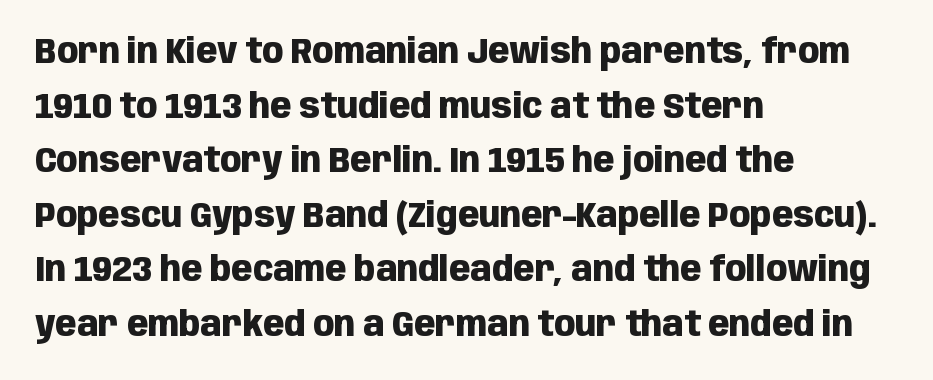
{"serif": "no", "italic": "no", "bold": "yes", "weight": "heavy", "width": "condensed", "stroke_contrast": "low", "x_height": "large", "monospaced": "no", "underline": "no", "align": "left", "line_spacing": "normal", "line_spacing_ratio": 1.56, "letter_spacing": "normal", "letter_spacing_em": 0.0, "glyph_px": 35}
